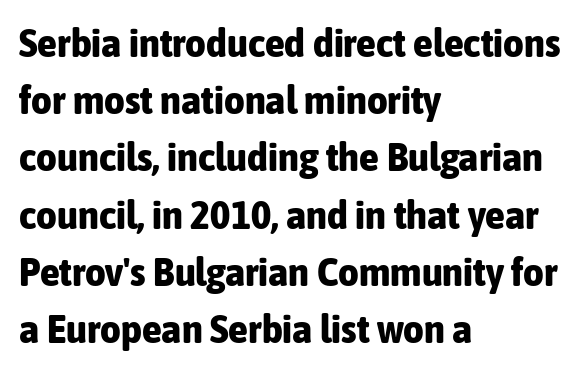
Q: Is the text bold? A: Yes.
Q: Is the text italic (slanted)? A: No, it is upright.
Q: Is the typeface a serif or a sans-serif typeface? A: Sans-serif.
Q: Is the text underlined? A: No.
Q: How is the paragraph aligned? A: Left-aligned.
Q: Is the spacing between letters normal or unusually wide? A: Normal.
Q: Is the spacing between lines tight, normal or loose? A: Normal.
Q: Width (condensed, normal, or wide)? A: Condensed.
Q: Stroke contrast? A: Low.
Q: x-height? A: Medium.
Q: Monospaced? A: No.
